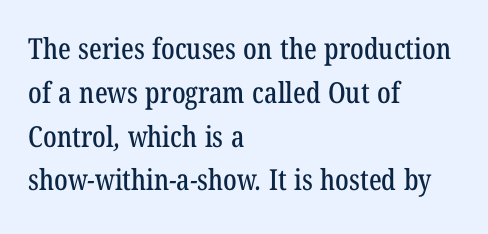
{"serif": "yes", "width": "condensed", "stroke_contrast": "low", "x_height": "medium", "monospaced": "no", "underline": "no", "align": "left", "line_spacing": "normal", "line_spacing_ratio": 1.51, "letter_spacing": "normal", "letter_spacing_em": 0.0, "glyph_px": 29}
